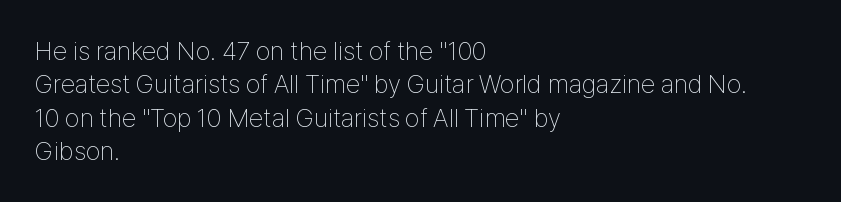
Compared with typical paragraphs, the rows here are spaced about the same. The letters stand straight up with perfectly vertical stems. Short and long lines alike share a common starting point at left. Is the stroke heavy? The answer is a plain regular-or-lighter. In terms of letterspacing, this is plain default setting. Just letters on the line, the space beneath them empty.
